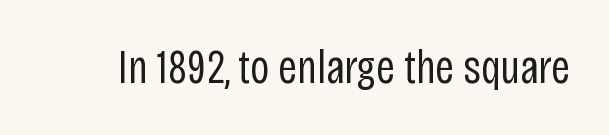
Q: Is the text bold? A: No.
Q: Is the text italic (slanted)? A: No, it is upright.
Q: Is the typeface a serif or a sans-serif typeface? A: Sans-serif.
Q: Is the text underlined? A: No.
Q: Is the spacing between letters normal or unusually wide? A: Normal.
Q: Width (condensed, normal, or wide)? A: Condensed.
Q: Stroke contrast? A: Low.
Q: x-height? A: Large.
Q: Monospaced? A: No.
